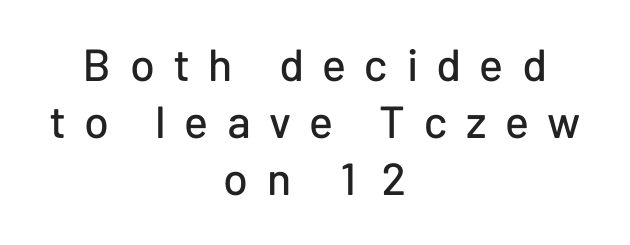
Both edges are ragged and mirror each other, which tells us the setting is centered. Students, note that the glyphs here are deliberately spaced far apart. Each row of text sits above clean, open space. Type style note: lacks serifs. Spacing verdict: proportional, widths tailored to each character.
